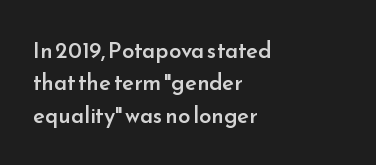
The image shows 22 px text type, upright; set left-aligned, normal line spacing (1.47x), normal letter spacing, not underlined.
